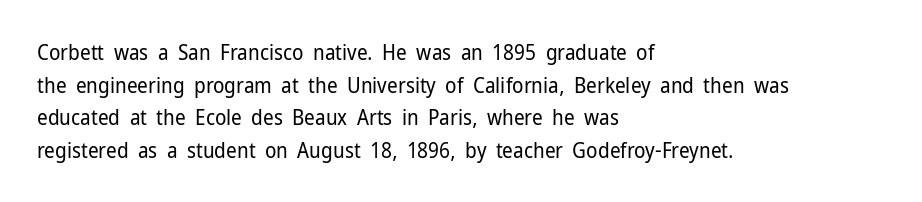
{"italic": "no", "bold": "no", "underline": "no", "align": "left", "line_spacing": "normal", "line_spacing_ratio": 1.55, "letter_spacing": "normal", "letter_spacing_em": 0.0, "glyph_px": 21}
